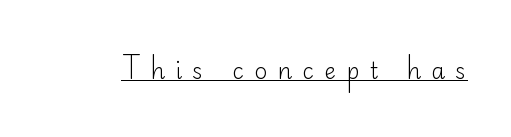
{"italic": "no", "bold": "no", "underline": "yes", "letter_spacing": "wide", "letter_spacing_em": 0.48, "glyph_px": 22}
